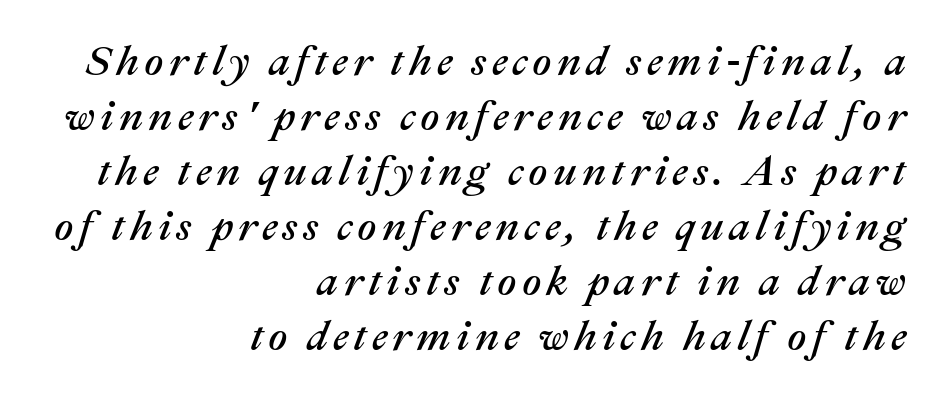
The image shows 42 px text type, italic (leaning right); set right-aligned, normal line spacing (1.31x), not underlined; medium stroke contrast and a medium x-height.
